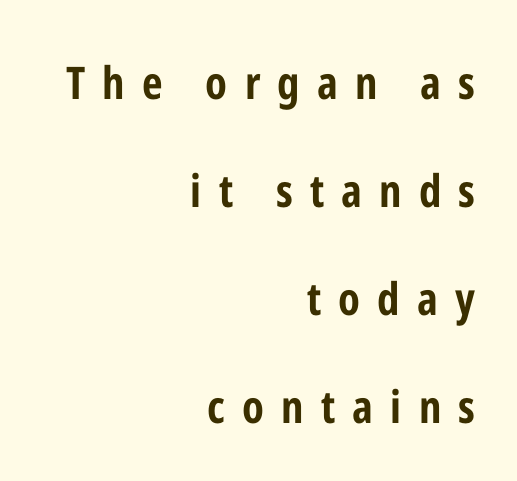
Q: Is the text bold? A: Yes.
Q: Is the text italic (slanted)? A: No, it is upright.
Q: Is the typeface a serif or a sans-serif typeface? A: Sans-serif.
Q: Is the text underlined? A: No.
Q: How is the paragraph aligned? A: Right-aligned.
Q: Is the spacing between letters normal or unusually wide? A: Unusually wide.
Q: Is the spacing between lines tight, normal or loose? A: Loose.
Q: Width (condensed, normal, or wide)? A: Condensed.
Q: Stroke contrast? A: Low.
Q: x-height? A: Medium.
Q: Monospaced? A: No.
